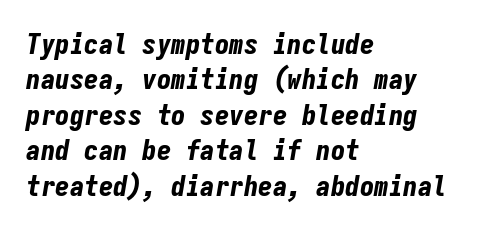
{"italic": "yes", "lean": "right", "slant_degrees": 9, "bold": "yes", "weight": "bold", "width": "condensed", "stroke_contrast": "low", "x_height": "medium", "monospaced": "yes", "underline": "no", "align": "left", "line_spacing_ratio": 1.22, "letter_spacing": "normal", "letter_spacing_em": 0.0, "glyph_px": 29}
